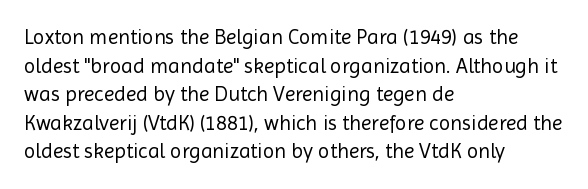
Q: Is the text bold? A: No.
Q: Is the text italic (slanted)? A: No, it is upright.
Q: Is the text underlined? A: No.
Q: How is the paragraph aligned? A: Left-aligned.
Q: Is the spacing between letters normal or unusually wide? A: Normal.
Q: Is the spacing between lines tight, normal or loose? A: Normal.
